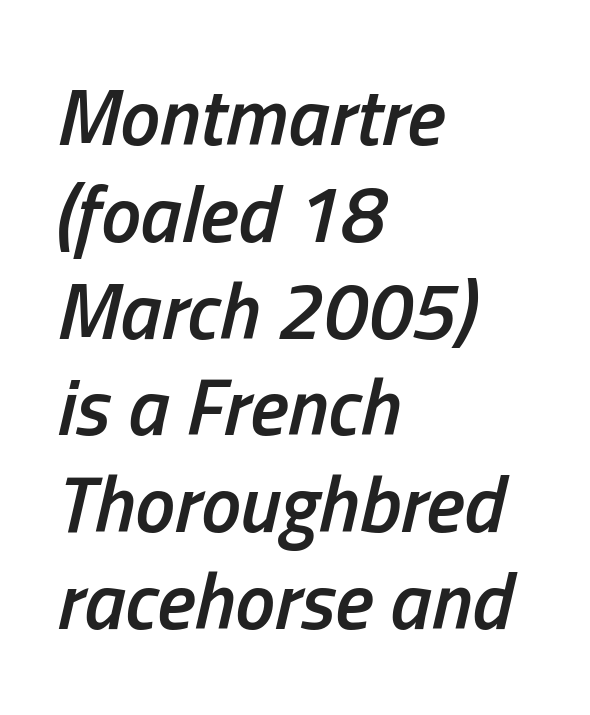
Q: Is the text bold? A: Semi-bold.
Q: Is the text italic (slanted)? A: Yes, it leans right by about 13 degrees.
Q: Is the text underlined? A: No.
Q: How is the paragraph aligned? A: Left-aligned.
Q: Is the spacing between letters normal or unusually wide? A: Normal.
Q: Width (condensed, normal, or wide)? A: Condensed.
Q: Stroke contrast? A: Low.
Q: x-height? A: Medium.
Q: Monospaced? A: No.
